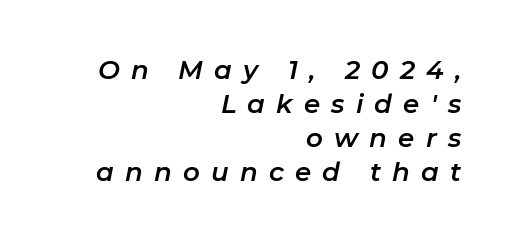
Each word looks stretched out because of the extra space between its letters. The typesetter chose a ragged-left arrangement here. Italic: yes, the glyphs are oblique. The designer left line spacing at the default.
